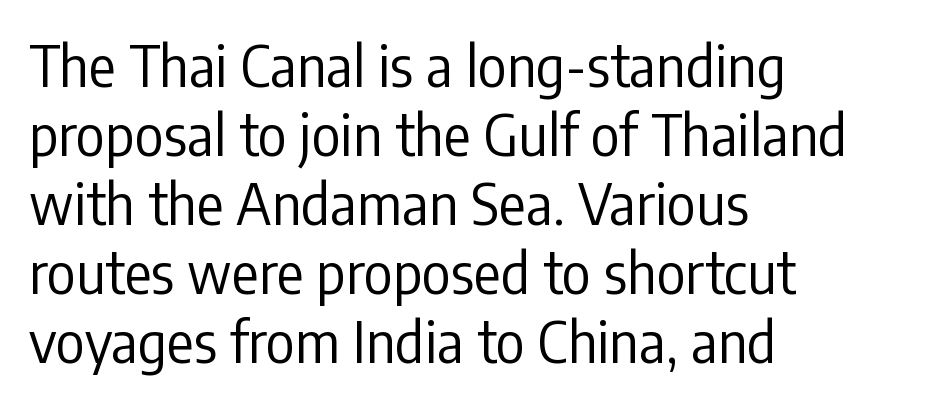
The image shows 56 px regular-weight, condensed sans-serif type, upright; set left-aligned, line spacing 1.23x, normal letter spacing, not underlined; low stroke contrast and a medium x-height.
